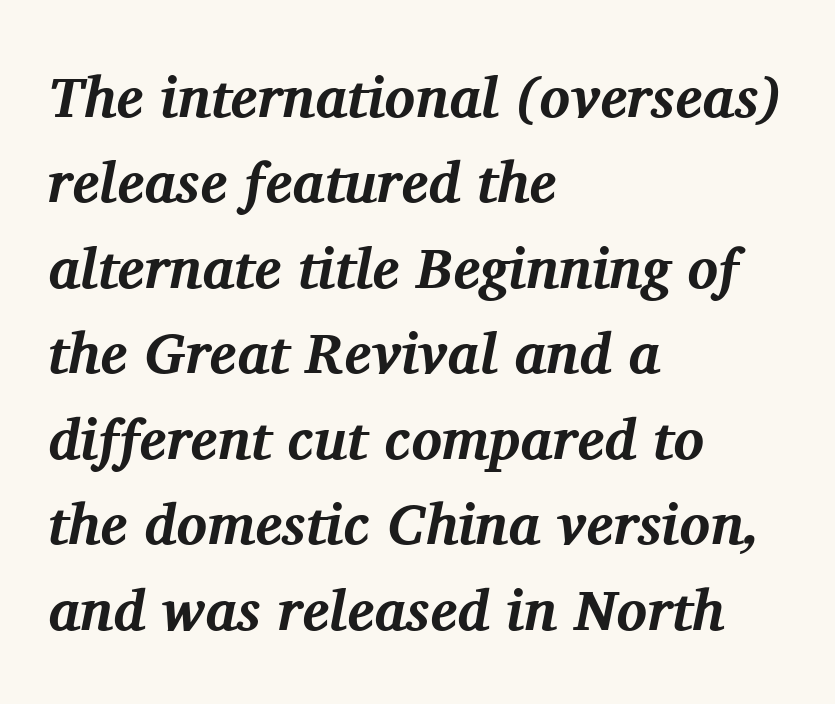
{"serif": "yes", "italic": "yes", "lean": "right", "slant_degrees": 11, "bold": "yes", "weight": "bold", "width": "normal", "stroke_contrast": "medium", "x_height": "medium", "monospaced": "no", "underline": "no", "align": "left", "line_spacing": "normal", "line_spacing_ratio": 1.5, "letter_spacing": "normal", "letter_spacing_em": 0.0, "glyph_px": 57}
